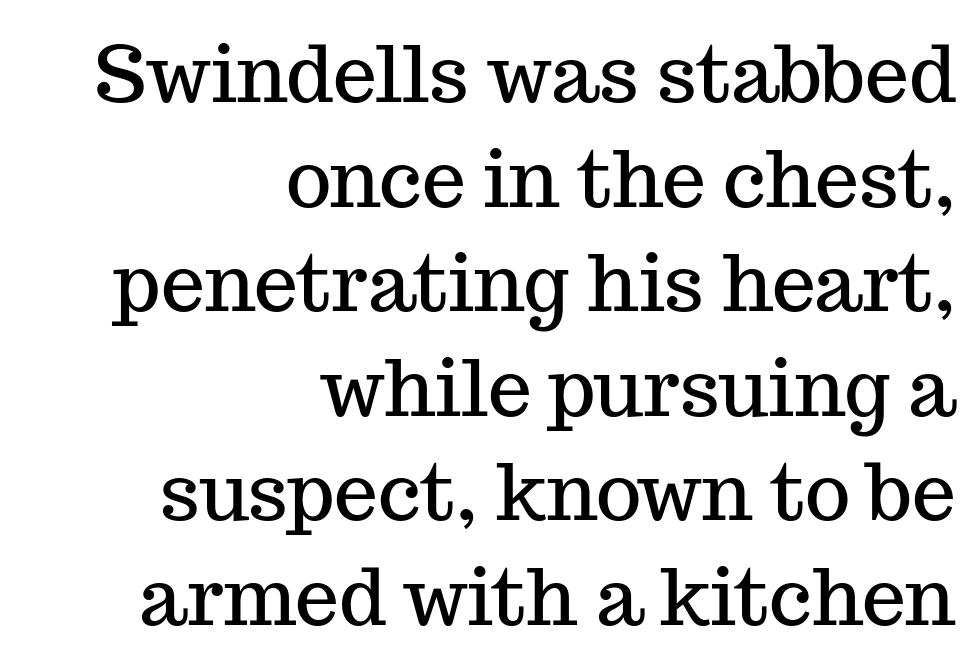
Examine the stroke ends and you'll spot serifs. The foot of each line stays bare and open. These lines are rendered in a variable-pitch font. Where is the straight margin? On the right.
